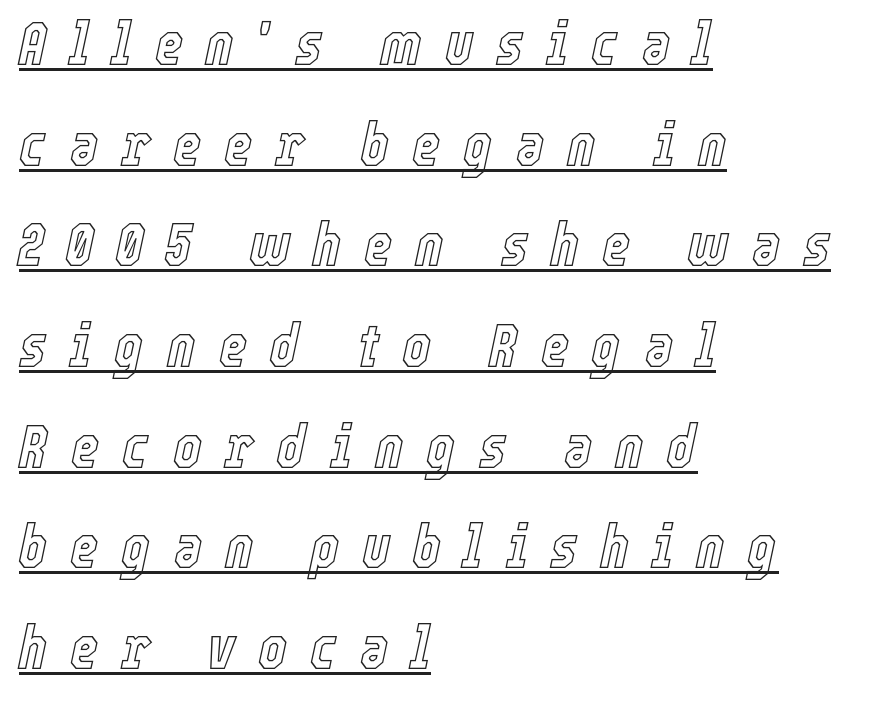
Caption: multi-line text, flush left, ragged right. The line texture is sparse and dotted thanks to wide tracking. Here the designer chose a conventional face with non-uniform glyph widths. Quick note: underline on. Reading down the column, the eye jumps a familiar distance to each next line.
